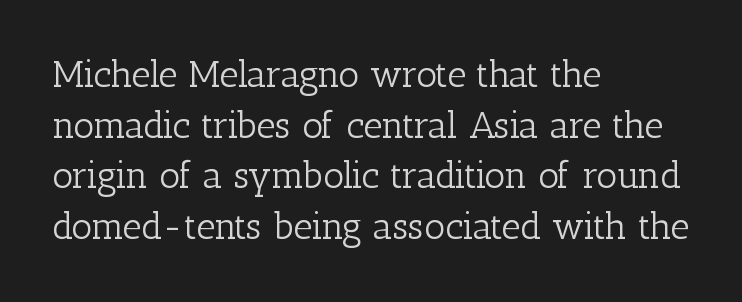
Q: Is the text bold? A: No.
Q: Is the text italic (slanted)? A: No, it is upright.
Q: Is the typeface a serif or a sans-serif typeface? A: Serif.
Q: Is the text underlined? A: No.
Q: How is the paragraph aligned? A: Left-aligned.
Q: Is the spacing between letters normal or unusually wide? A: Normal.
Q: Is the spacing between lines tight, normal or loose? A: Normal.
Q: Width (condensed, normal, or wide)? A: Normal.
Q: Stroke contrast? A: Low.
Q: x-height? A: Medium.
Q: Monospaced? A: No.
